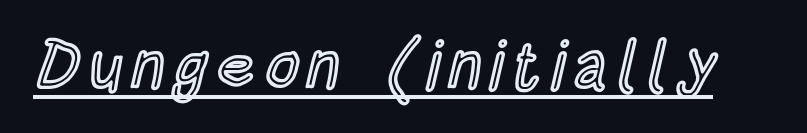
Q: Is the text italic (slanted)? A: Yes.
Q: Is the text underlined? A: Yes.
Q: Width (condensed, normal, or wide)? A: Condensed.
Q: x-height? A: Large.
Q: Monospaced? A: No.
